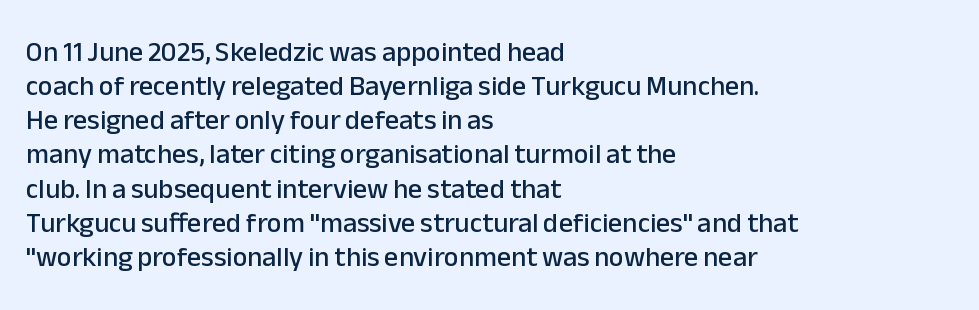
{"serif": "no", "italic": "no", "width": "normal", "stroke_contrast": "low", "x_height": "medium", "monospaced": "no", "underline": "no", "align": "left", "line_spacing_ratio": 1.22, "letter_spacing": "normal", "letter_spacing_em": 0.0, "glyph_px": 28}
